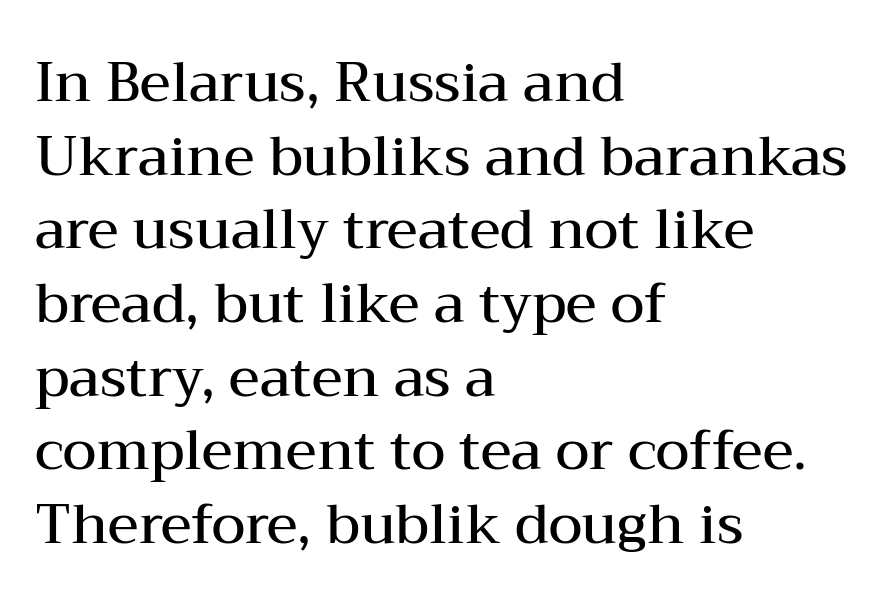
Q: Is the text bold? A: Semi-bold.
Q: Is the text italic (slanted)? A: No, it is upright.
Q: Is the typeface a serif or a sans-serif typeface? A: Serif.
Q: Is the text underlined? A: No.
Q: How is the paragraph aligned? A: Left-aligned.
Q: Is the spacing between letters normal or unusually wide? A: Normal.
Q: Is the spacing between lines tight, normal or loose? A: Normal.
Q: Width (condensed, normal, or wide)? A: Wide.
Q: Stroke contrast? A: Medium.
Q: x-height? A: Medium.
Q: Monospaced? A: No.
